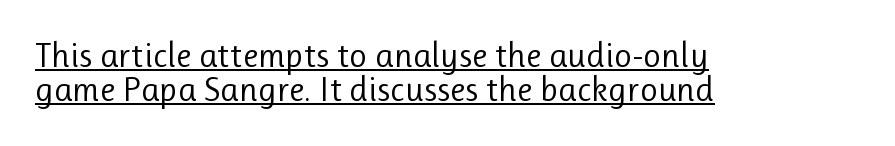
Q: Is the text bold? A: No.
Q: Is the text italic (slanted)? A: No, it is upright.
Q: Is the typeface a serif or a sans-serif typeface? A: Sans-serif.
Q: Is the text underlined? A: Yes.
Q: How is the paragraph aligned? A: Left-aligned.
Q: Is the spacing between letters normal or unusually wide? A: Normal.
Q: Is the spacing between lines tight, normal or loose? A: Tight.
Q: Width (condensed, normal, or wide)? A: Normal.
Q: Stroke contrast? A: Low.
Q: x-height? A: Medium.
Q: Monospaced? A: No.
